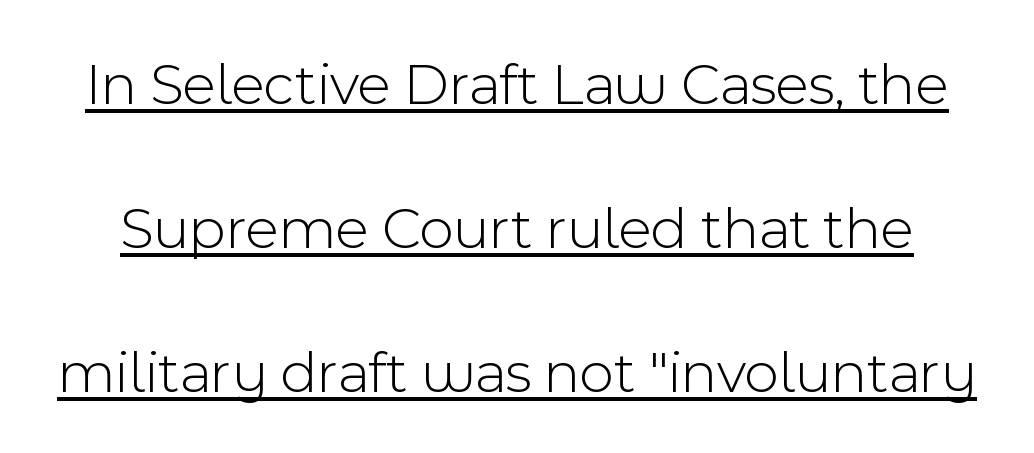
Q: Is the text bold? A: No.
Q: Is the text italic (slanted)? A: No, it is upright.
Q: Is the typeface a serif or a sans-serif typeface? A: Sans-serif.
Q: Is the text underlined? A: Yes.
Q: Is the spacing between letters normal or unusually wide? A: Normal.
Q: Is the spacing between lines tight, normal or loose? A: Loose.
Q: Width (condensed, normal, or wide)? A: Normal.
Q: x-height? A: Medium.
Q: Monospaced? A: No.
